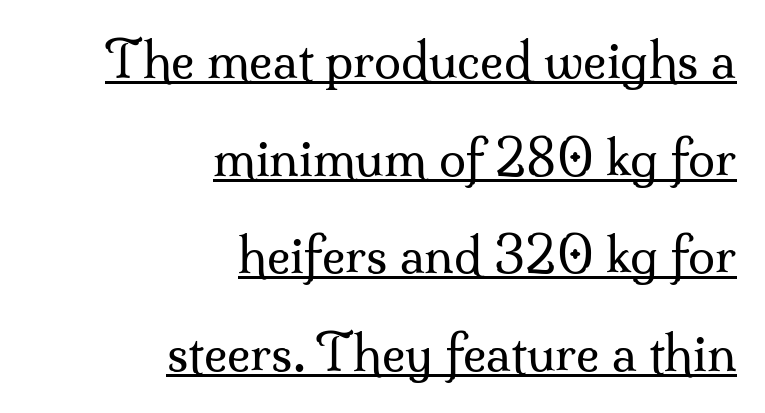
{"serif": "yes", "italic": "no", "bold": "no", "weight": "regular", "width": "normal", "stroke_contrast": "medium", "x_height": "small", "monospaced": "no", "underline": "yes", "align": "right", "line_spacing": "loose", "line_spacing_ratio": 1.99, "letter_spacing": "normal", "letter_spacing_em": 0.0, "glyph_px": 49}
